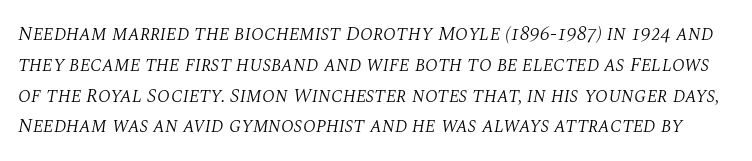
Summary of vertical rhythm: regular, with standard interline spacing. Students, note that the glyphs here touch the page at normal intervals. The gap between lines stays unmarked. An italicized treatment has been applied to the whole sample. Stems and bowls with no extra thickness — not bold.
